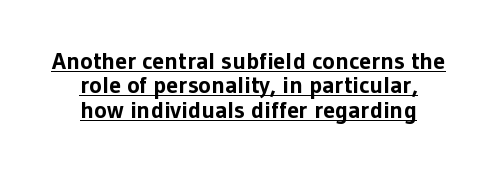
The image shows 24 px bold type, upright; set centered, tight line spacing (1.02x), normal letter spacing, underlined.
